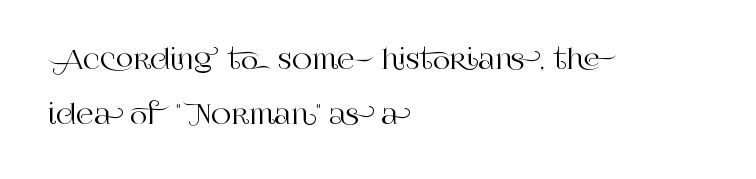
The text block is weighted toward the left margin, trailing off unevenly rightward. The passage shown stacks its lines with a broad gap. Compared with typical body copy, the letter spacing here is the same. Style check: upright.
